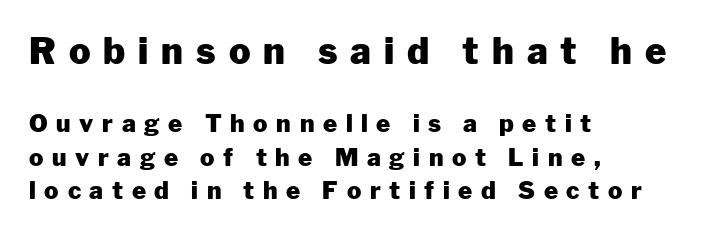
The image shows 36 px heavy sans-serif type, upright; set left-aligned, normal line spacing (1.4x), unusually wide letter spacing (+0.36 em), not underlined; the first (top) block is 1.5x larger; low stroke contrast and a medium x-height.
